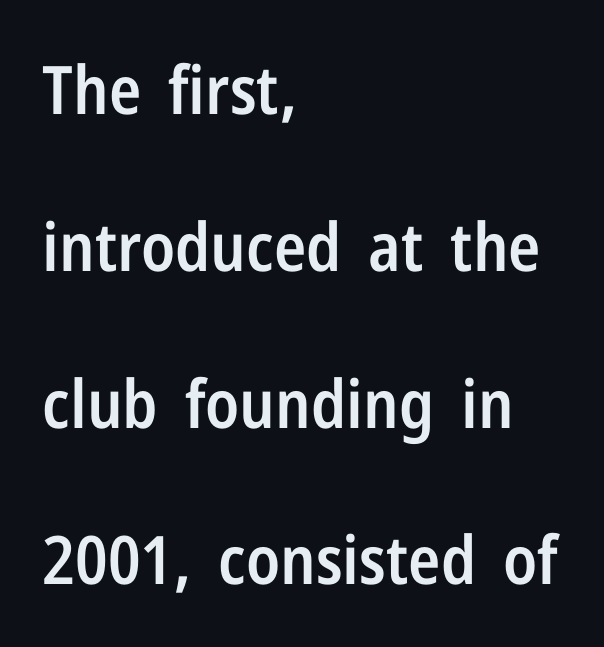
Q: Is the text bold? A: Semi-bold.
Q: Is the text italic (slanted)? A: No, it is upright.
Q: Is the typeface a serif or a sans-serif typeface? A: Sans-serif.
Q: Is the text underlined? A: No.
Q: How is the paragraph aligned? A: Left-aligned.
Q: Is the spacing between letters normal or unusually wide? A: Normal.
Q: Is the spacing between lines tight, normal or loose? A: Loose.
Q: Width (condensed, normal, or wide)? A: Condensed.
Q: Stroke contrast? A: Low.
Q: x-height? A: Medium.
Q: Monospaced? A: No.
